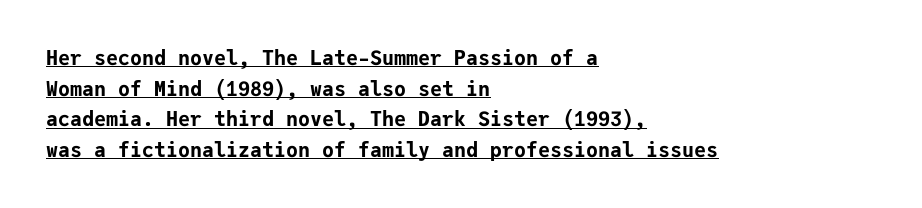
Q: Is the text bold? A: Yes.
Q: Is the text italic (slanted)? A: No, it is upright.
Q: Is the text underlined? A: Yes.
Q: How is the paragraph aligned? A: Left-aligned.
Q: Is the spacing between letters normal or unusually wide? A: Normal.
Q: Is the spacing between lines tight, normal or loose? A: Normal.
